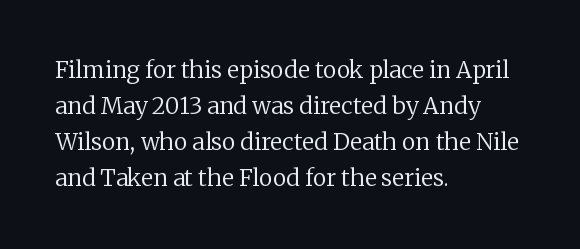
The image shows 23 px text type, upright; set left-aligned, normal line spacing (1.57x), normal letter spacing, not underlined.
